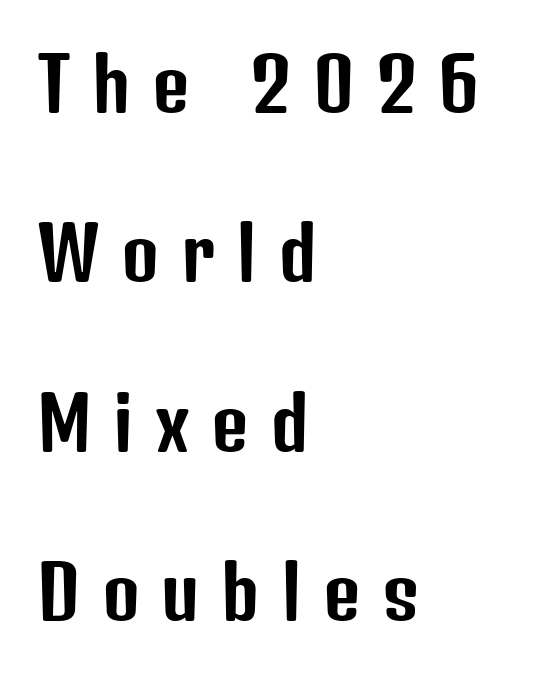
Q: Is the text italic (slanted)? A: No, it is upright.
Q: Is the typeface a serif or a sans-serif typeface? A: Sans-serif.
Q: Is the text underlined? A: No.
Q: How is the paragraph aligned? A: Left-aligned.
Q: Is the spacing between letters normal or unusually wide? A: Unusually wide.
Q: Is the spacing between lines tight, normal or loose? A: Loose.
Q: Width (condensed, normal, or wide)? A: Condensed.
Q: Stroke contrast? A: Low.
Q: x-height? A: Medium.
Q: Monospaced? A: No.
